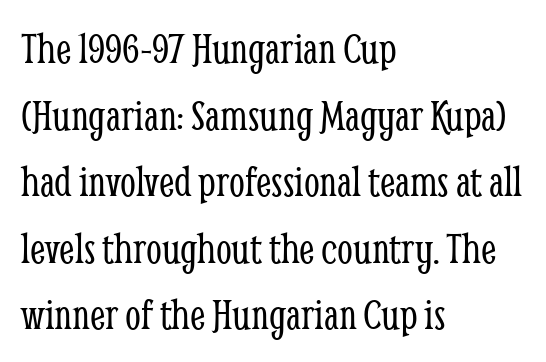
Has an underline been added? It has not. The weight tops out at a normal text grade. Nothing unusual about the tracking: characters are spaced as the font intends. Each letter's strokes conclude with small projecting serifs.
